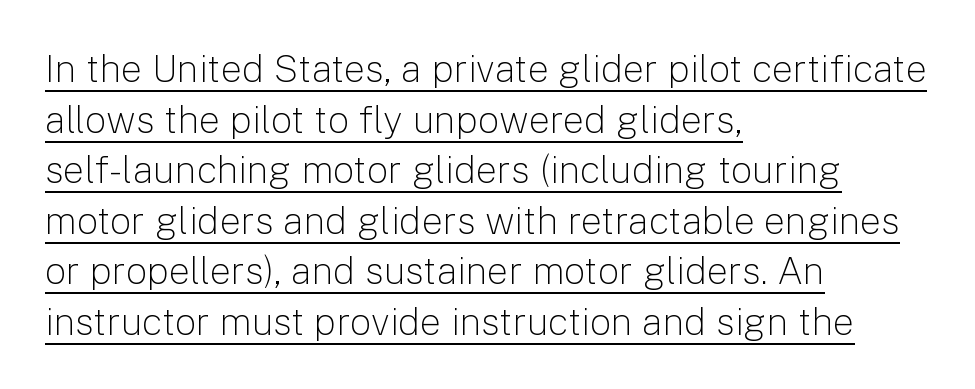
Q: Is the text bold? A: No.
Q: Is the text italic (slanted)? A: No, it is upright.
Q: Is the typeface a serif or a sans-serif typeface? A: Sans-serif.
Q: Is the text underlined? A: Yes.
Q: How is the paragraph aligned? A: Left-aligned.
Q: Is the spacing between letters normal or unusually wide? A: Normal.
Q: Is the spacing between lines tight, normal or loose? A: Normal.
Q: Width (condensed, normal, or wide)? A: Normal.
Q: Stroke contrast? A: Low.
Q: x-height? A: Medium.
Q: Monospaced? A: No.
